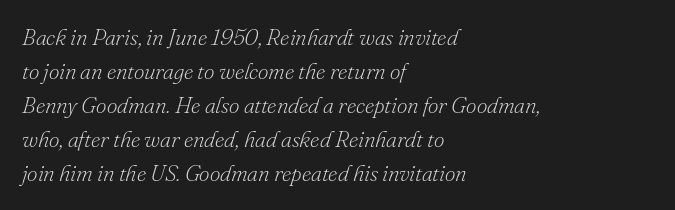
No extra tracking has been applied to these lines. Bold? No — there's no thickening of the strokes. The passage shown leans; its letterforms are oblique. Line starts are locked; line ends wander.
